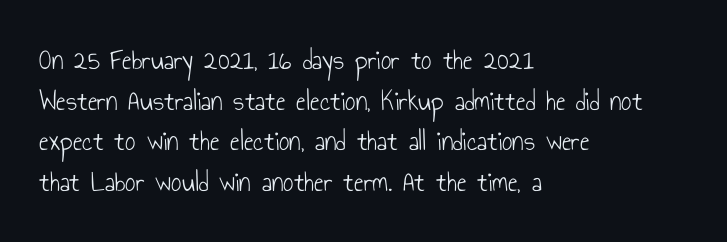
The glyphs in this specimen are sans serif. The vertical gap from one line to the next is medium. The string is rendered with underlining switched off. Characters remain perfectly vertical along every line.
